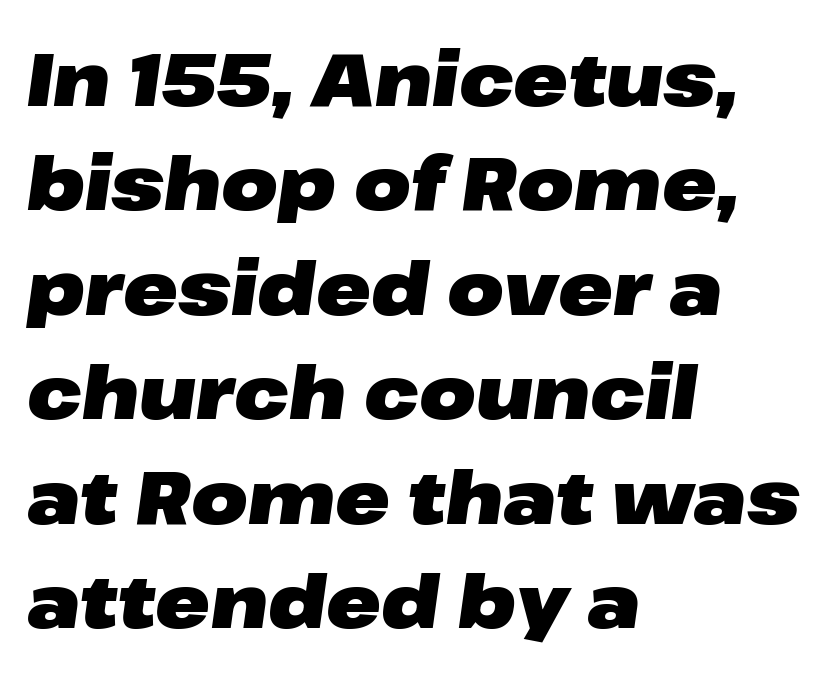
The image shows 73 px heavy, wide type, italic (leaning right); set left-aligned, normal line spacing (1.43x), normal letter spacing, not underlined; low stroke contrast and a medium x-height.
